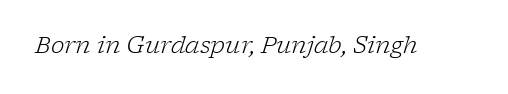
The image shows 23 px text type, italic (leaning right); set normal letter spacing, not underlined.
